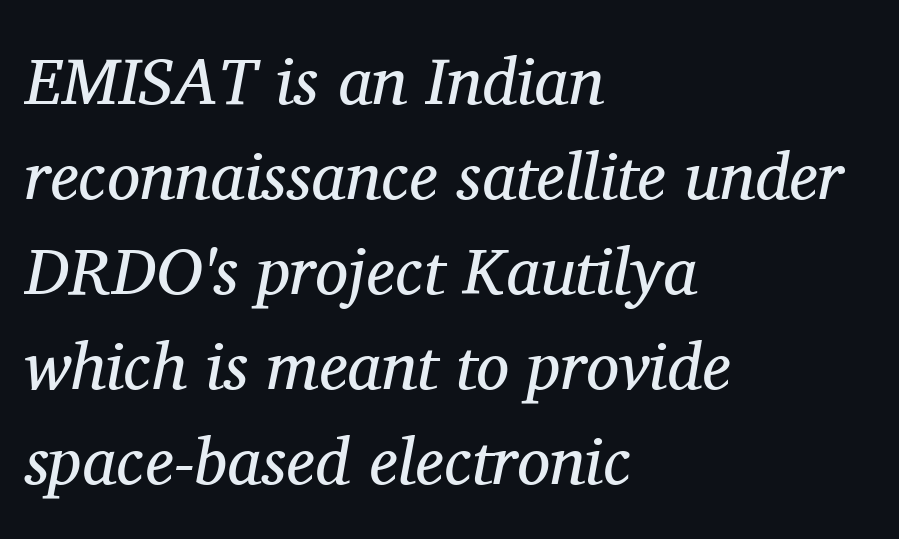
Q: Is the text bold? A: No.
Q: Is the text italic (slanted)? A: Yes, it leans right by about 11 degrees.
Q: Is the typeface a serif or a sans-serif typeface? A: Serif.
Q: Is the text underlined? A: No.
Q: How is the paragraph aligned? A: Left-aligned.
Q: Is the spacing between letters normal or unusually wide? A: Normal.
Q: Is the spacing between lines tight, normal or loose? A: Normal.
Q: Width (condensed, normal, or wide)? A: Normal.
Q: Stroke contrast? A: Medium.
Q: x-height? A: Medium.
Q: Monospaced? A: No.
